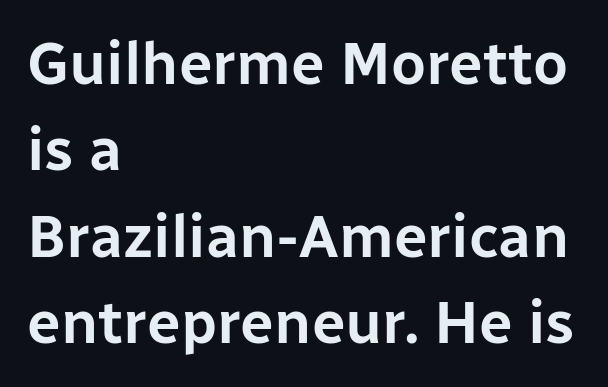
Think of a printed novel: that variable character pitch is what you see here. Nobody drew a line under any word here. Serif or sans? Sans — the stroke terminals are bare. The lines in this sample share a left origin and differ only in where they stop.
